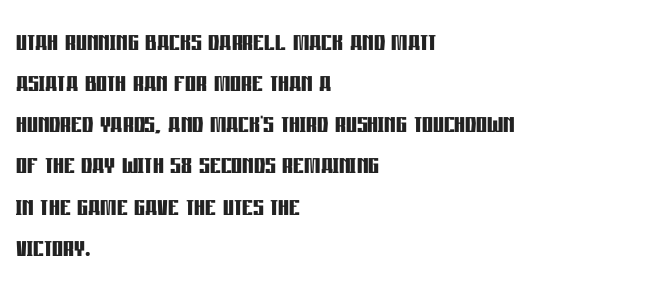
Q: Is the text bold? A: Yes.
Q: Is the text italic (slanted)? A: No, it is upright.
Q: Is the typeface a serif or a sans-serif typeface? A: Sans-serif.
Q: Is the text underlined? A: No.
Q: How is the paragraph aligned? A: Left-aligned.
Q: Is the spacing between letters normal or unusually wide? A: Normal.
Q: Width (condensed, normal, or wide)? A: Condensed.
Q: Stroke contrast? A: Low.
Q: x-height? A: Large.
Q: Monospaced? A: No.
